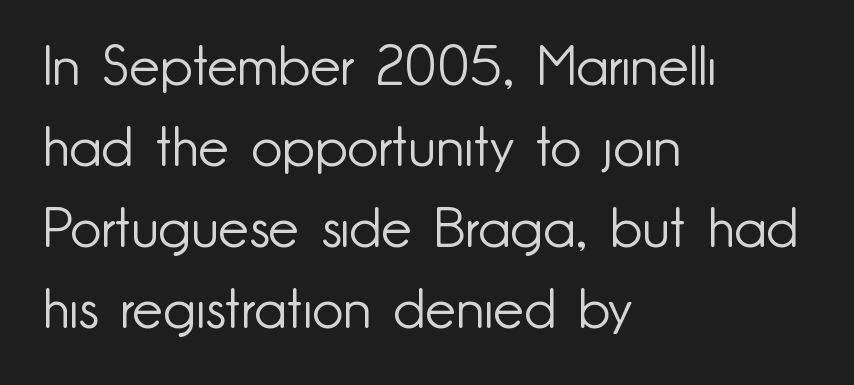
{"serif": "no", "italic": "no", "bold": "no", "weight": "light", "width": "normal", "stroke_contrast": "low", "x_height": "small", "monospaced": "no", "underline": "no", "align": "left", "line_spacing": "normal", "line_spacing_ratio": 1.47, "letter_spacing": "normal", "letter_spacing_em": 0.0, "glyph_px": 55}
